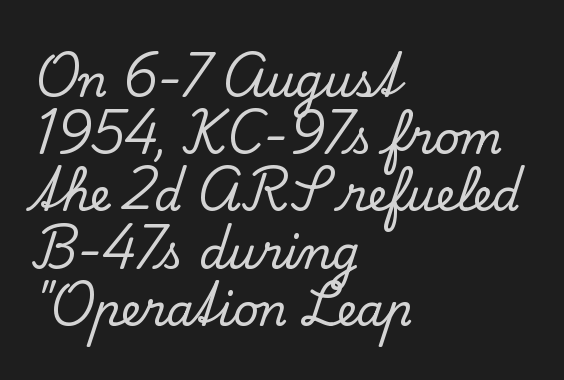
Q: Is the text italic (slanted)? A: Yes.
Q: Is the typeface a serif or a sans-serif typeface? A: Serif.
Q: Is the text underlined? A: No.
Q: How is the paragraph aligned? A: Left-aligned.
Q: Is the spacing between letters normal or unusually wide? A: Normal.
Q: Is the spacing between lines tight, normal or loose? A: Normal.
Q: Width (condensed, normal, or wide)? A: Normal.
Q: Stroke contrast? A: Low.
Q: x-height? A: Small.
Q: Monospaced? A: No.
